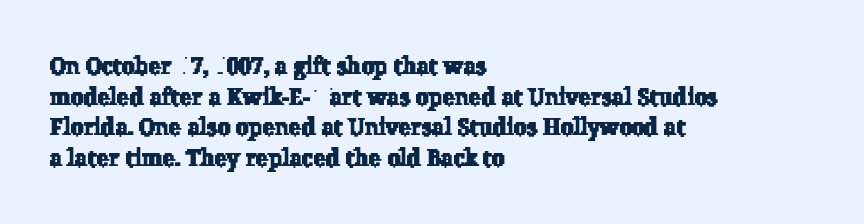
Q: Is the text underlined? A: No.
Q: How is the paragraph aligned? A: Left-aligned.
Q: Is the spacing between letters normal or unusually wide? A: Normal.
Q: Is the spacing between lines tight, normal or loose? A: Normal.
